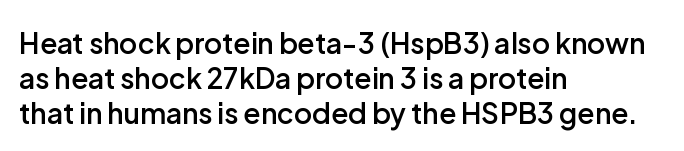
The image shows 28 px semibold sans-serif type, upright; set left-aligned, normal line spacing (1.25x), normal letter spacing, not underlined; low stroke contrast and a medium x-height.
